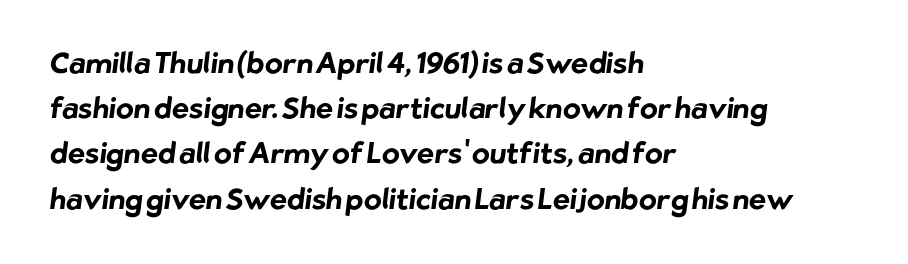
Does the type have serifs? No, each stem ends abruptly. Stroke thickness is high; the sample reads as a true bold. Check under the words: just untouched page. What's the leading like? Ordinary, nothing unusual. No extra tracking has been applied to these lines. Visually the block forms a straight wall on the left and a jagged coastline on the right.
